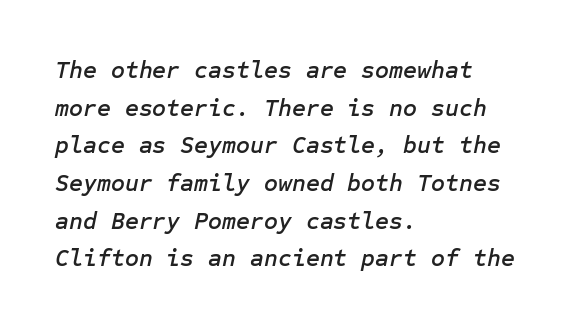
Beneath every word, the page is bare. A typesetter would call this leading conventional body-copy spacing. Glyph-to-glyph distance matches everyday printed text. The letters are slanted; this is an italic face.
